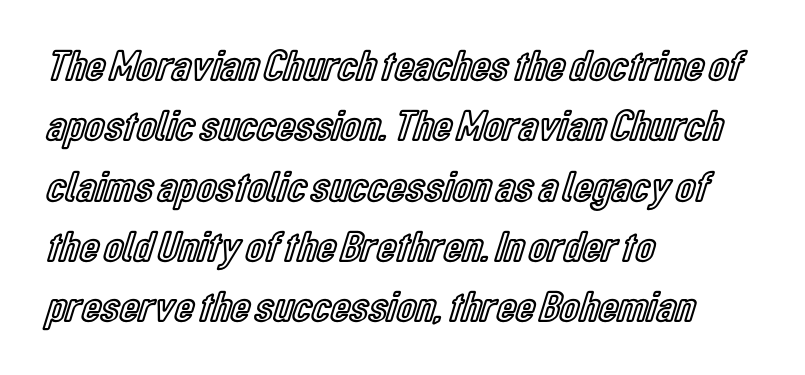
{"width": "condensed", "x_height": "medium", "monospaced": "no", "underline": "no", "align": "left", "line_spacing": "normal", "line_spacing_ratio": 1.37, "letter_spacing": "normal", "letter_spacing_em": 0.0, "glyph_px": 44}
